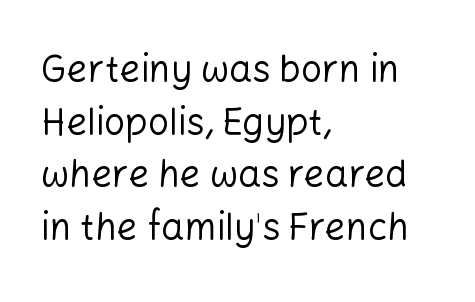
The image shows 37 px regular-weight sans-serif type, upright; set left-aligned, normal line spacing (1.42x), normal letter spacing, not underlined; low stroke contrast and a medium x-height.
